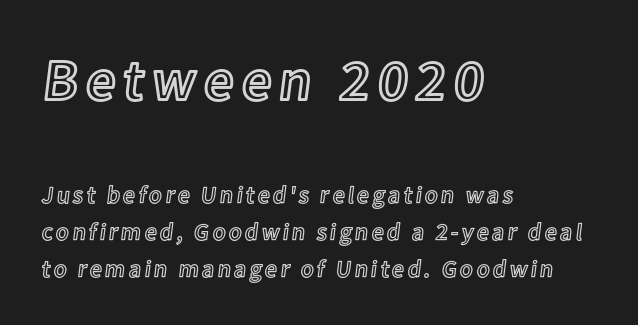
{"width": "normal", "x_height": "medium", "monospaced": "no", "underline": "no", "align": "left", "line_spacing": "normal", "line_spacing_ratio": 1.54, "larger_block": "first", "size_ratio": 2.46, "glyph_px": 59}
